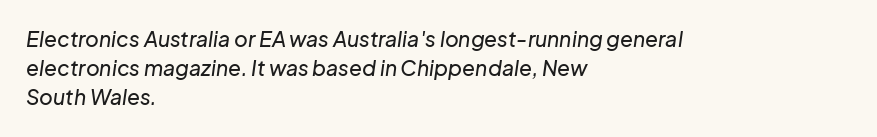
{"italic": "yes", "lean": "right", "slant_degrees": 8, "underline": "no", "align": "left", "line_spacing": "normal", "line_spacing_ratio": 1.39, "letter_spacing": "normal", "letter_spacing_em": 0.0, "glyph_px": 21}
